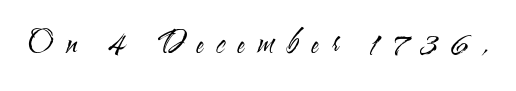
Weight: in the light-to-regular range. Grotesque or geometric, the face here clearly has no serifs. Quick note: underline off. You could not count columns in this text — the font is proportionally spaced.
